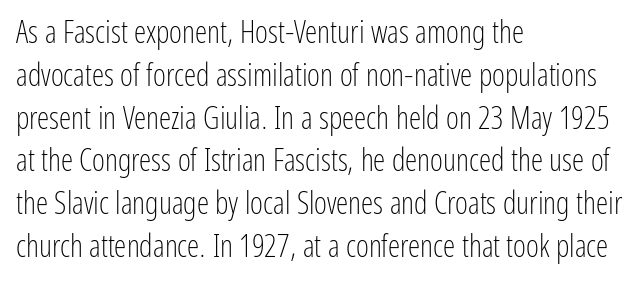
{"serif": "no", "italic": "no", "bold": "no", "weight": "light", "width": "condensed", "stroke_contrast": "low", "x_height": "medium", "monospaced": "no", "underline": "no", "align": "left", "line_spacing": "normal", "line_spacing_ratio": 1.38, "letter_spacing": "normal", "letter_spacing_em": 0.0, "glyph_px": 31}
